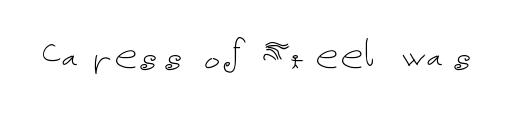
The image shows 45 px thin type, upright; set normal letter spacing, not underlined; low stroke contrast and a medium x-height.
